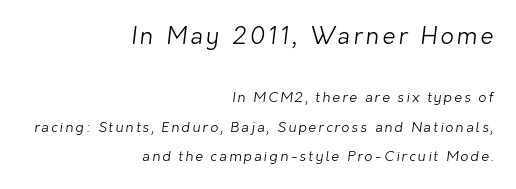
Note: larger setting up top, smaller setting below. Does the copy run flush right? Yes — the right margin is perfectly even. Check under the words: just untouched page. Vertically, the passage feels expansive, rows floating well apart.
